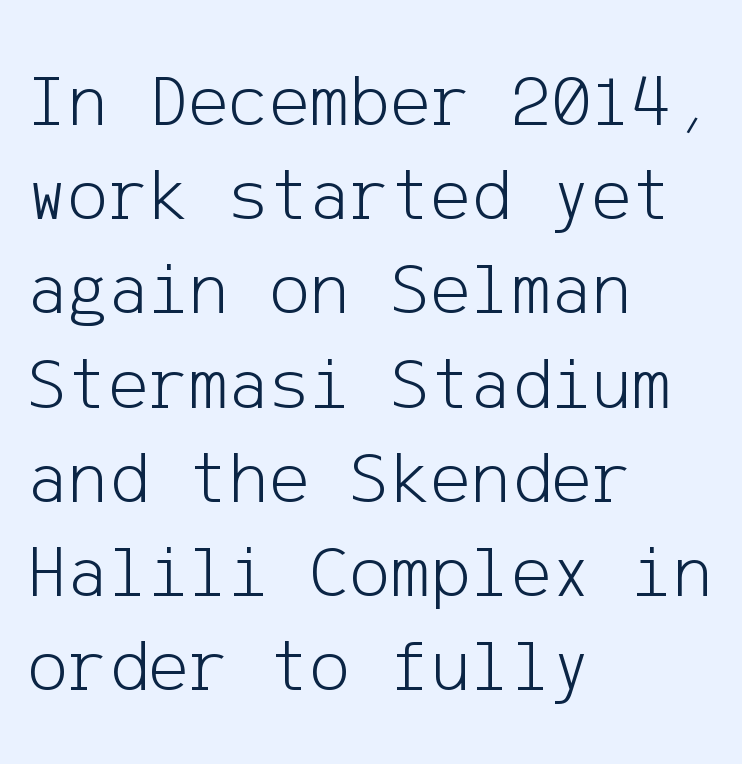
Q: Is the text bold? A: No.
Q: Is the text italic (slanted)? A: No, it is upright.
Q: Is the typeface a serif or a sans-serif typeface? A: Sans-serif.
Q: Is the text underlined? A: No.
Q: How is the paragraph aligned? A: Left-aligned.
Q: Is the spacing between letters normal or unusually wide? A: Normal.
Q: Width (condensed, normal, or wide)? A: Normal.
Q: Stroke contrast? A: Low.
Q: x-height? A: Medium.
